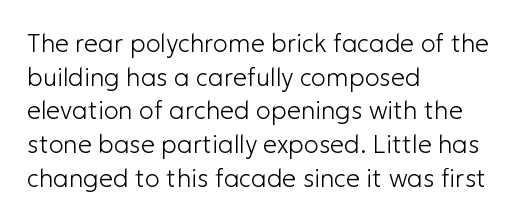
Q: Is the text bold? A: No.
Q: Is the text italic (slanted)? A: No, it is upright.
Q: Is the text underlined? A: No.
Q: How is the paragraph aligned? A: Left-aligned.
Q: Is the spacing between letters normal or unusually wide? A: Normal.
Q: Is the spacing between lines tight, normal or loose? A: Normal.
